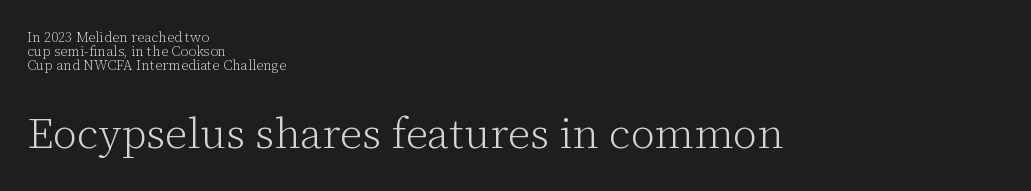
Q: Is the text bold? A: No.
Q: Is the text italic (slanted)? A: No, it is upright.
Q: Is the typeface a serif or a sans-serif typeface? A: Serif.
Q: Is the text underlined? A: No.
Q: How is the paragraph aligned? A: Left-aligned.
Q: Is the spacing between letters normal or unusually wide? A: Normal.
Q: Is the spacing between lines tight, normal or loose? A: Tight.
Q: Which block of text is set in a larger size, the first (top) or the second (bottom)? A: The second (bottom) one.
Q: Width (condensed, normal, or wide)? A: Normal.
Q: Stroke contrast? A: Low.
Q: x-height? A: Medium.
Q: Monospaced? A: No.
